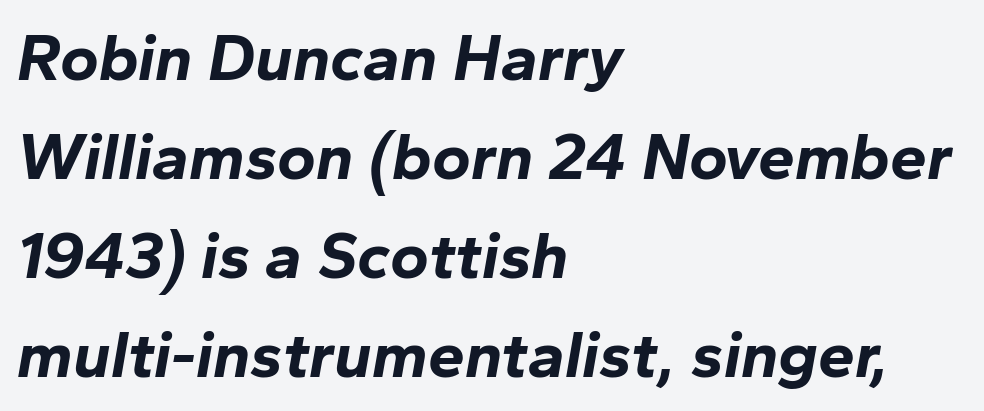
Has an underline been added? It has not. Does the lettering tilt? It does — this is italic. Every row of glyphs begins at an identical x-position on the left. In terms of leading, this rendering sits right in the middle.
